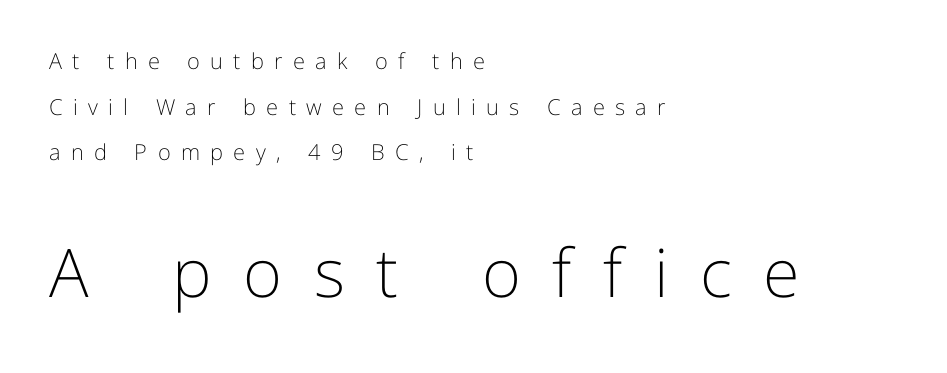
{"serif": "no", "italic": "no", "bold": "no", "weight": "light", "width": "normal", "stroke_contrast": "low", "x_height": "medium", "monospaced": "no", "underline": "no", "align": "left", "line_spacing": "loose", "line_spacing_ratio": 2.07, "letter_spacing": "wide", "letter_spacing_em": 0.47, "larger_block": "second", "size_ratio": 3.05, "glyph_px": 67}
